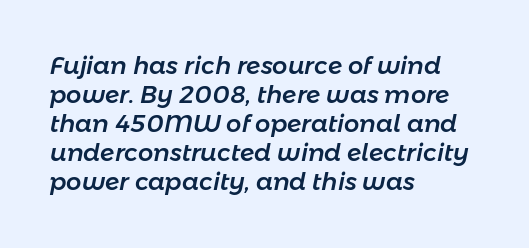
The image shows 24 px text type, italic (leaning right); set left-aligned, line spacing 1.21x, normal letter spacing, not underlined.
